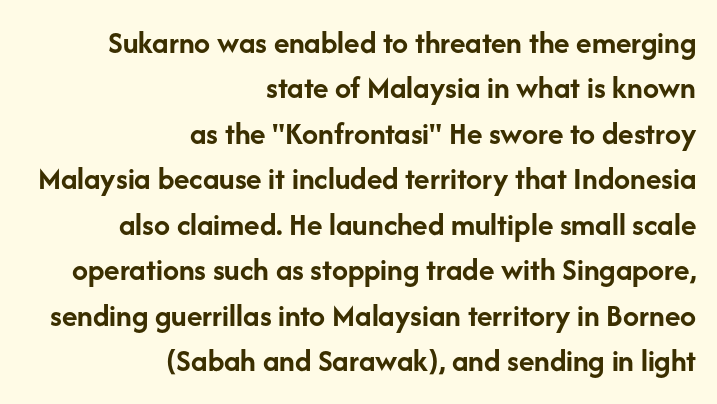
{"serif": "no", "italic": "no", "bold": "yes", "weight": "semibold", "width": "normal", "stroke_contrast": "low", "x_height": "medium", "monospaced": "no", "underline": "no", "align": "right", "line_spacing": "normal", "line_spacing_ratio": 1.42, "letter_spacing": "normal", "letter_spacing_em": 0.0, "glyph_px": 32}
